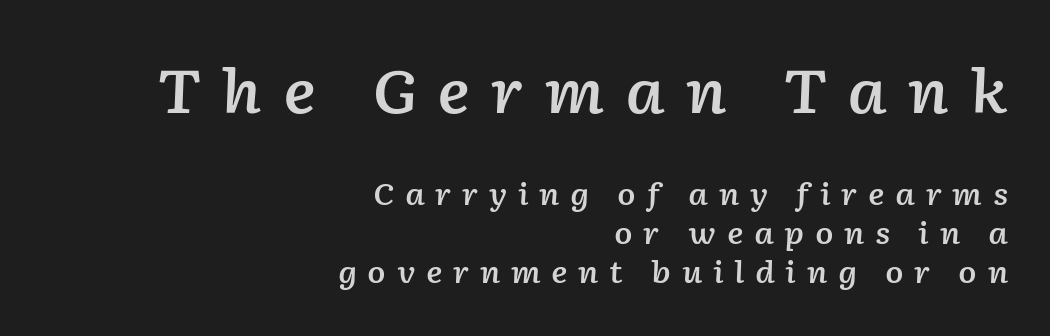
Q: Is the text bold? A: Semi-bold.
Q: Is the text italic (slanted)? A: Yes, it leans right by about 2 degrees.
Q: Is the text underlined? A: No.
Q: How is the paragraph aligned? A: Right-aligned.
Q: Is the spacing between letters normal or unusually wide? A: Unusually wide.
Q: Is the spacing between lines tight, normal or loose? A: Normal.
Q: Which block of text is set in a larger size, the first (top) or the second (bottom)? A: The first (top) one.
Q: Width (condensed, normal, or wide)? A: Normal.
Q: Stroke contrast? A: Low.
Q: x-height? A: Medium.
Q: Monospaced? A: No.
